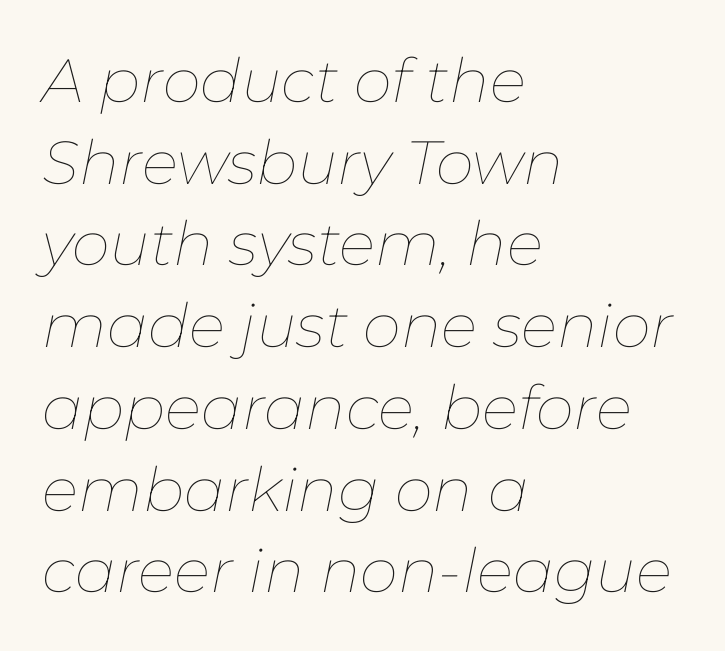
Q: Is the text bold? A: No.
Q: Is the text italic (slanted)? A: Yes, it leans right by about 11 degrees.
Q: Is the text underlined? A: No.
Q: How is the paragraph aligned? A: Left-aligned.
Q: Is the spacing between letters normal or unusually wide? A: Normal.
Q: Is the spacing between lines tight, normal or loose? A: Normal.
Q: Width (condensed, normal, or wide)? A: Normal.
Q: Stroke contrast? A: Low.
Q: x-height? A: Medium.
Q: Monospaced? A: No.
